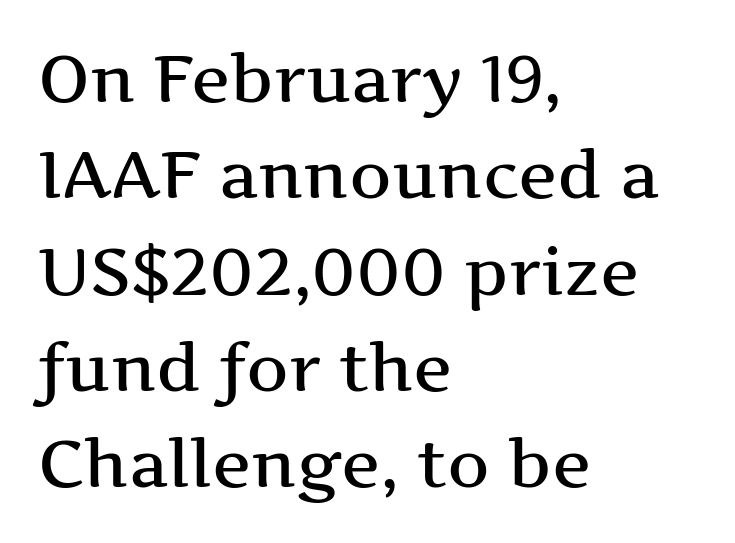
{"serif": "yes", "italic": "no", "width": "wide", "stroke_contrast": "medium", "x_height": "medium", "monospaced": "no", "underline": "no", "align": "left", "line_spacing": "normal", "line_spacing_ratio": 1.46, "letter_spacing": "normal", "letter_spacing_em": 0.0, "glyph_px": 66}
